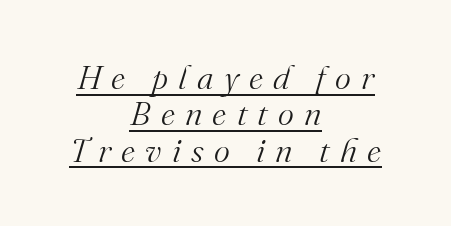
The image shows 34 px light serif type, italic (leaning right); set centered, tight line spacing (1.07x), unusually wide letter spacing (+0.3 em), underlined; medium stroke contrast and a small x-height.
